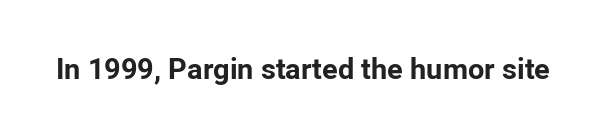
Q: Is the text bold? A: Yes.
Q: Is the text italic (slanted)? A: No, it is upright.
Q: Is the typeface a serif or a sans-serif typeface? A: Sans-serif.
Q: Is the text underlined? A: No.
Q: Is the spacing between letters normal or unusually wide? A: Normal.
Q: Width (condensed, normal, or wide)? A: Normal.
Q: Stroke contrast? A: Low.
Q: x-height? A: Medium.
Q: Monospaced? A: No.
